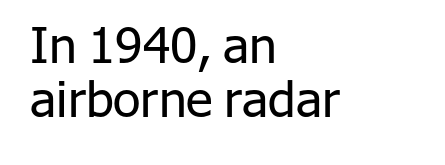
This sample is left-justified, so line endings fall wherever the words run out. Quick note: underline off. The letters sit at their default tracking, neither squeezed nor spread. These lines are composed in type without serifs.
